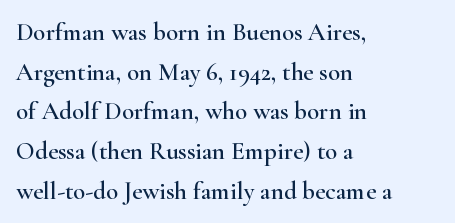
Q: Is the text italic (slanted)? A: No, it is upright.
Q: Is the text underlined? A: No.
Q: How is the paragraph aligned? A: Left-aligned.
Q: Is the spacing between letters normal or unusually wide? A: Normal.
Q: Is the spacing between lines tight, normal or loose? A: Normal.
